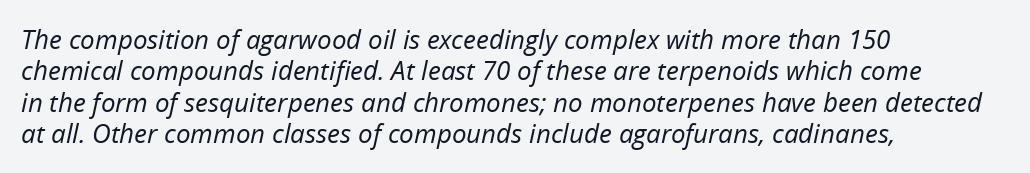
The image shows 26 px text type, italic (leaning right); set left-aligned, line spacing 1.21x, normal letter spacing, not underlined.
